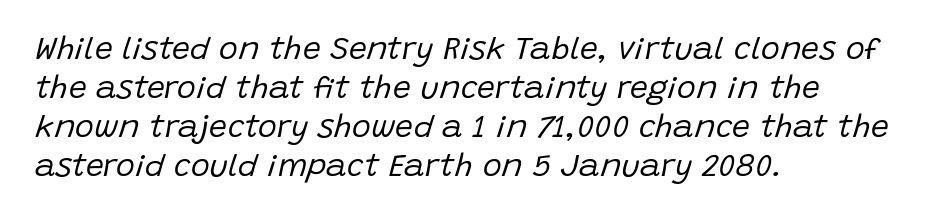
The image shows 32 px regular-weight type, italic (leaning right); set left-aligned, line spacing 1.22x, normal letter spacing, not underlined; low stroke contrast and a large x-height.
